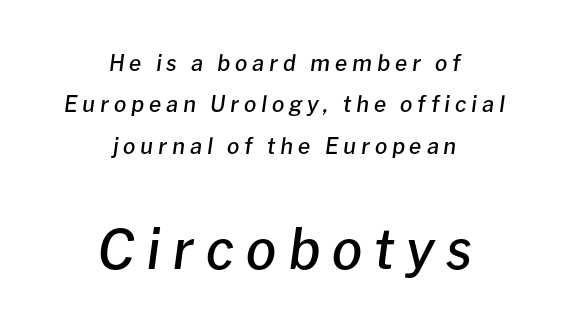
{"italic": "yes", "lean": "right", "slant_degrees": 8, "bold": "semi", "weight": "semibold", "width": "normal", "stroke_contrast": "low", "x_height": "medium", "monospaced": "no", "underline": "no", "align": "center", "line_spacing_ratio": 1.88, "letter_spacing": "wide", "letter_spacing_em": 0.22, "larger_block": "second", "size_ratio": 2.45, "glyph_px": 54}
